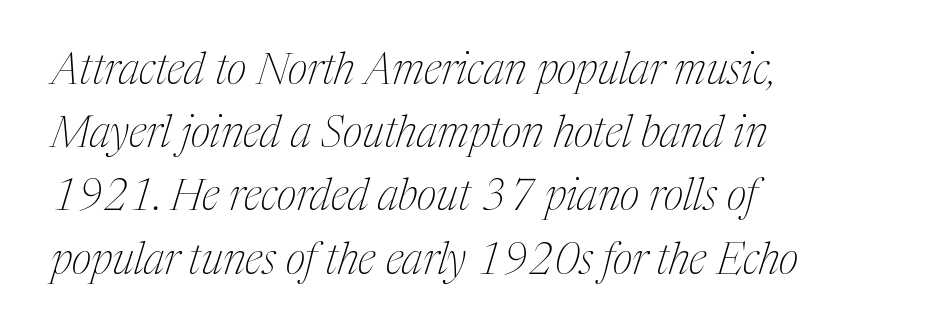
Interline gaps are of average width in this sample. Does the lettering tilt? It does — this is italic. Does the copy run flush right? No — it runs flush left. Stroke terminals: seriffed. The space directly below the letters is spotless. The face used here is proportionally spaced, like ordinary book or web type.
